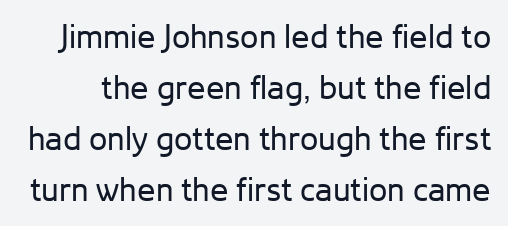
{"serif": "no", "italic": "no", "bold": "no", "weight": "regular", "width": "normal", "stroke_contrast": "low", "x_height": "medium", "monospaced": "no", "underline": "no", "line_spacing": "normal", "line_spacing_ratio": 1.55, "letter_spacing": "normal", "letter_spacing_em": 0.0, "glyph_px": 33}
